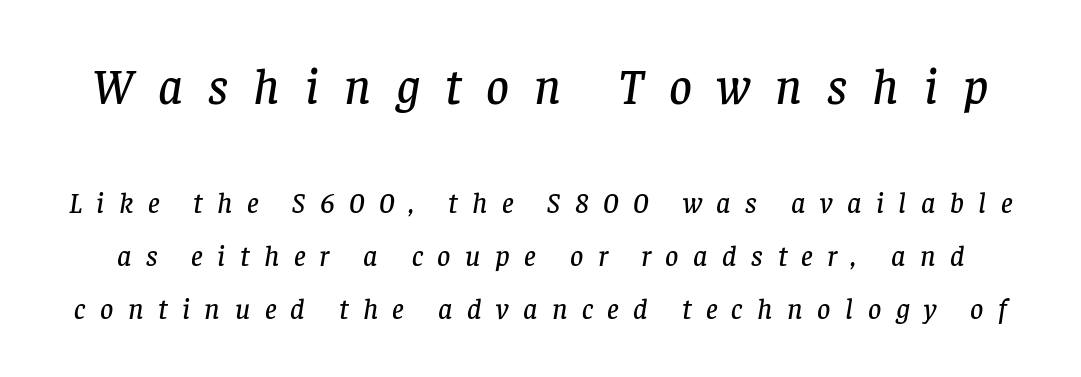
{"serif": "yes", "italic": "yes", "lean": "right", "slant_degrees": 8, "width": "normal", "stroke_contrast": "low", "x_height": "large", "monospaced": "no", "underline": "no", "line_spacing_ratio": 1.82, "letter_spacing": "wide", "letter_spacing_em": 0.5, "larger_block": "first", "size_ratio": 1.72, "glyph_px": 50}
